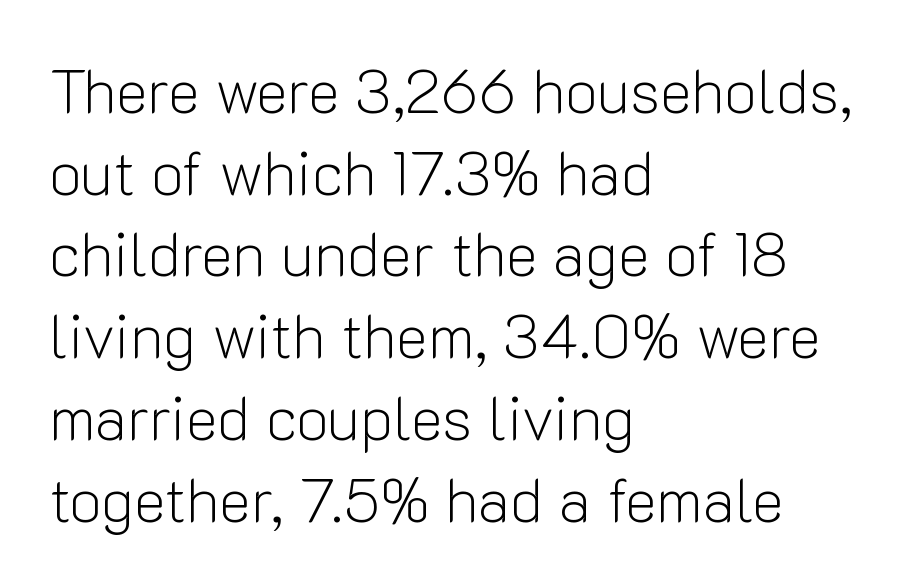
These lines sit exactly where default settings would place them. Italic: no, the glyphs are upright roman. The face used here is a sans, in the tradition of grotesques and geometrics. Nobody touched the tracking dial on this one. All the whitespace from short lines collects on the right. Summary of weight: not heavy and not bold.
